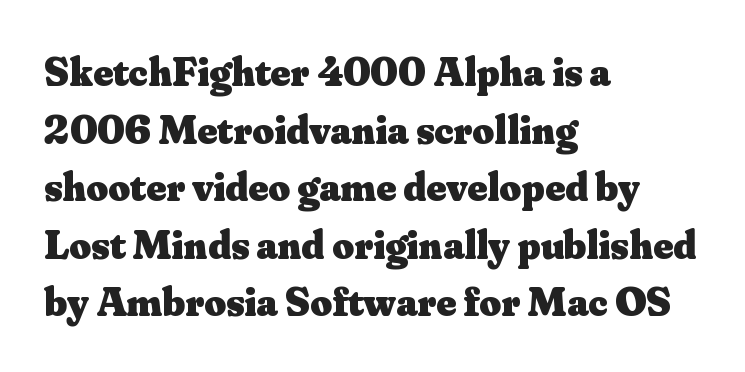
Q: Is the text bold? A: Yes.
Q: Is the text italic (slanted)? A: No, it is upright.
Q: Is the typeface a serif or a sans-serif typeface? A: Serif.
Q: Is the text underlined? A: No.
Q: How is the paragraph aligned? A: Left-aligned.
Q: Is the spacing between letters normal or unusually wide? A: Normal.
Q: Is the spacing between lines tight, normal or loose? A: Normal.
Q: Width (condensed, normal, or wide)? A: Normal.
Q: Stroke contrast? A: Medium.
Q: x-height? A: Small.
Q: Monospaced? A: No.
